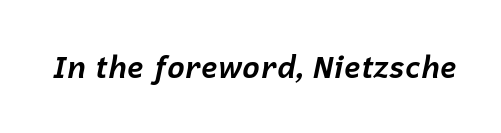
The image shows 30 px bold type, italic (leaning right); set normal letter spacing, not underlined; low stroke contrast and a medium x-height.
